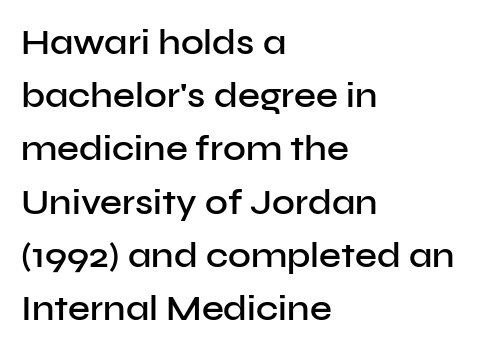
The image shows 35 px semibold sans-serif type, upright; set left-aligned, normal line spacing (1.52x), normal letter spacing, not underlined; low stroke contrast and a medium x-height.
